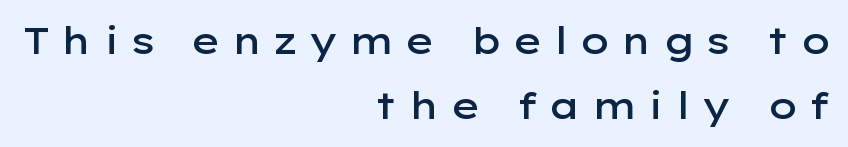
Q: Is the text bold? A: Semi-bold.
Q: Is the text italic (slanted)? A: No, it is upright.
Q: Is the typeface a serif or a sans-serif typeface? A: Sans-serif.
Q: Is the text underlined? A: No.
Q: How is the paragraph aligned? A: Right-aligned.
Q: Is the spacing between letters normal or unusually wide? A: Unusually wide.
Q: Width (condensed, normal, or wide)? A: Wide.
Q: Stroke contrast? A: Low.
Q: x-height? A: Medium.
Q: Monospaced? A: No.
